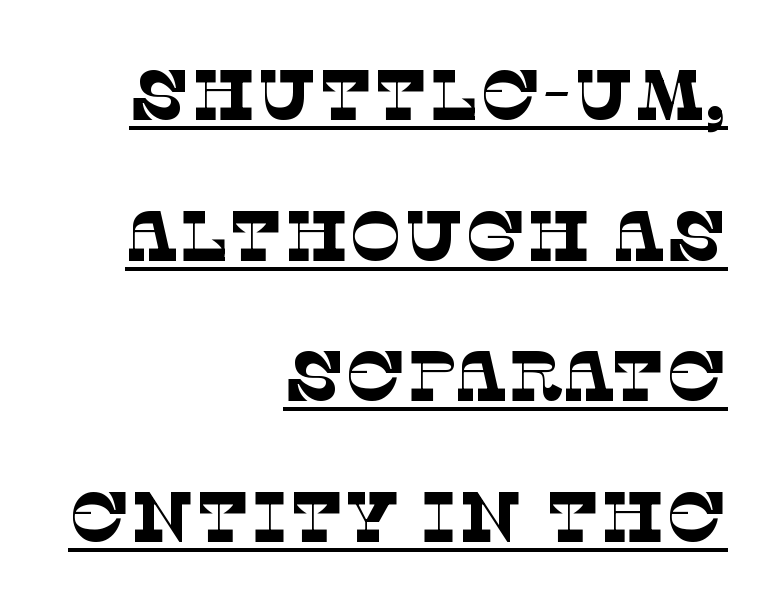
The image shows 71 px thin serif type; set right-aligned, loose line spacing (1.98x), normal letter spacing, underlined; low stroke contrast and a large x-height.
